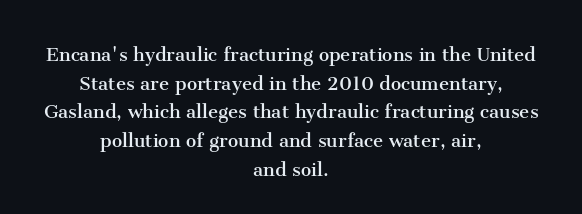
{"italic": "no", "bold": "no", "underline": "no", "align": "center", "line_spacing": "normal", "line_spacing_ratio": 1.25, "letter_spacing": "normal", "letter_spacing_em": 0.0, "glyph_px": 23}
